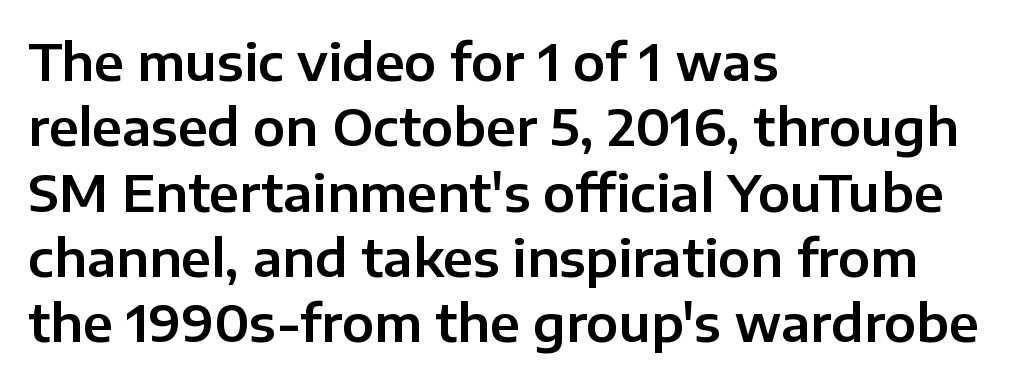
Q: Is the text italic (slanted)? A: No, it is upright.
Q: Is the typeface a serif or a sans-serif typeface? A: Sans-serif.
Q: Is the text underlined? A: No.
Q: How is the paragraph aligned? A: Left-aligned.
Q: Is the spacing between letters normal or unusually wide? A: Normal.
Q: Is the spacing between lines tight, normal or loose? A: Normal.
Q: Width (condensed, normal, or wide)? A: Normal.
Q: Stroke contrast? A: Low.
Q: x-height? A: Medium.
Q: Monospaced? A: No.
